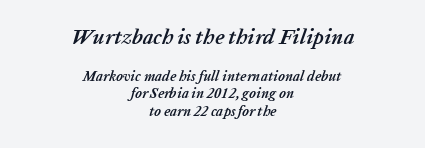
A bare baseline throughout the passage. Looking at the ascenders, they clearly lean. These lines keep a tight, regular rhythm from letter to letter. The first block has been scaled up relative to the second. The whitespace from short lines is split evenly between both sides. Heft: maximum for text — a bold.
